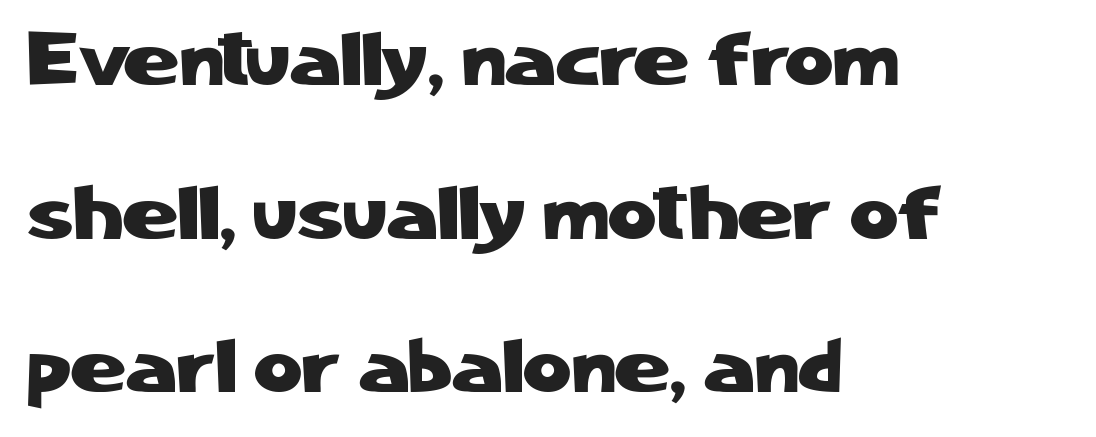
The image shows 75 px sans-serif type, upright; set left-aligned, loose line spacing (2.05x), normal letter spacing, not underlined; low stroke contrast and a medium x-height.
